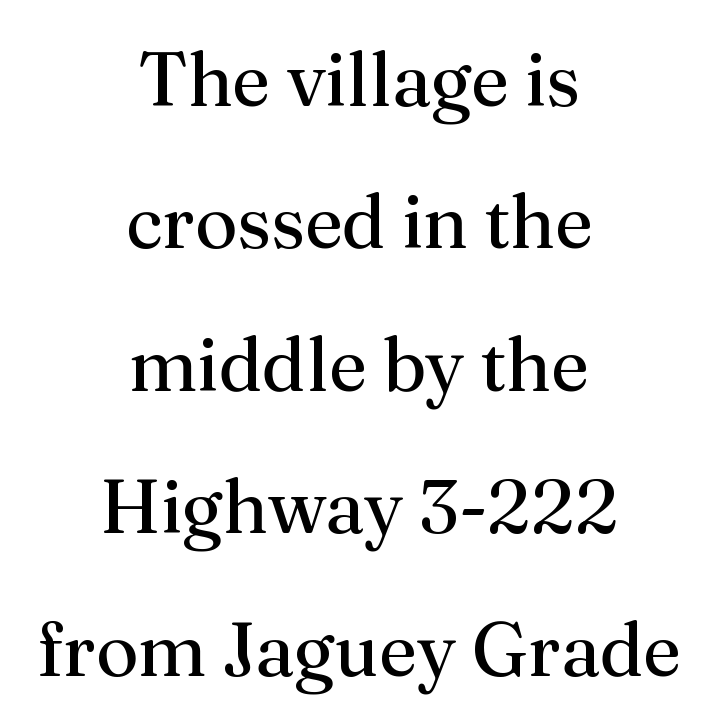
Weight: not bold — regular or lighter. Rendered with straight, roman letterforms. Are there feet on the stems? There are — it's a serif. Every row of glyphs is offset so its center matches the block's center. Underline: absent. Think of a printed novel: that variable character pitch is what you see here.
